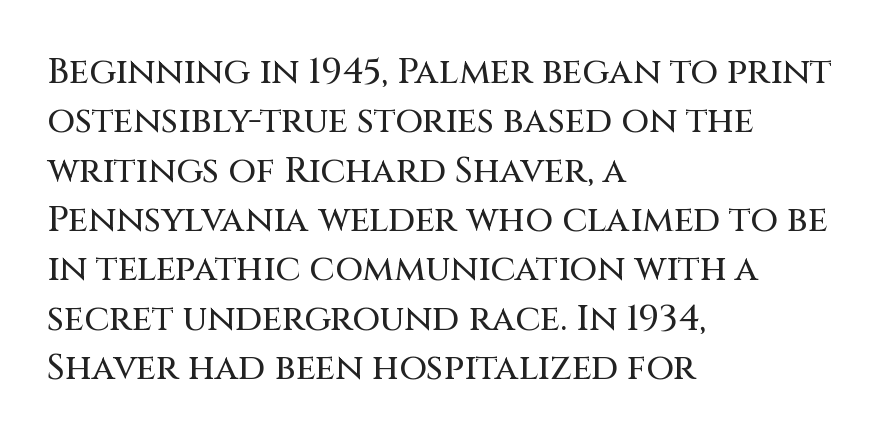
The image shows 36 px sans-serif type, upright; set left-aligned, normal line spacing (1.37x), normal letter spacing, not underlined; medium stroke contrast and a large x-height.
